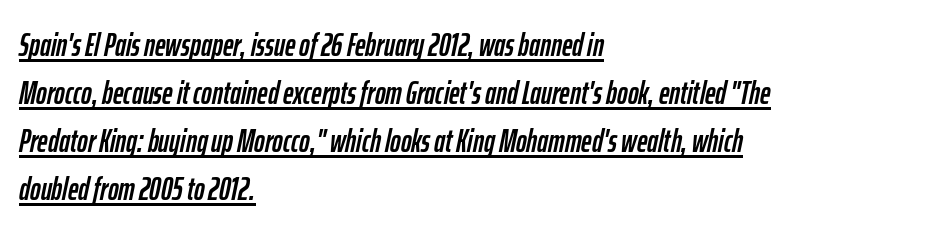
The sample's only ornament is a line tracing under the words. The lettering tilts uniformly, giving the passage an italic look. Horizontally, the lines are justified to the leading edge only. Tracking here is standard; glyphs follow each other at the usual distance. The rendering uses a moderate line-height, typical for paragraphs.
